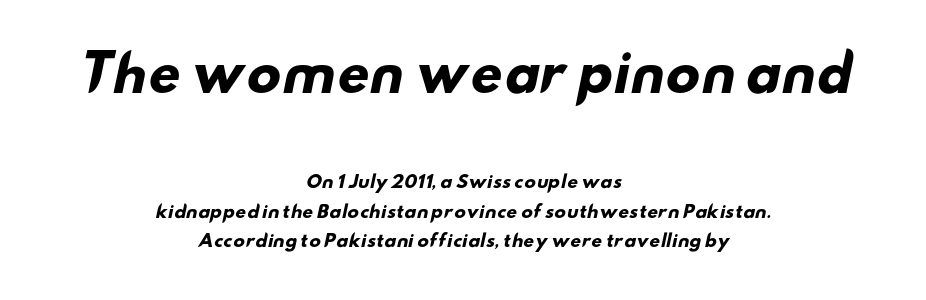
{"serif": "no", "bold": "yes", "weight": "heavy", "width": "wide", "stroke_contrast": "low", "x_height": "small", "monospaced": "no", "underline": "no", "align": "center", "line_spacing_ratio": 1.71, "letter_spacing": "normal", "letter_spacing_em": 0.0, "larger_block": "first", "size_ratio": 2.94, "glyph_px": 50}
